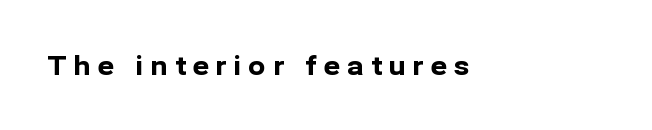
The image shows 26 px bold type, upright; set unusually wide letter spacing (+0.26 em), not underlined.
